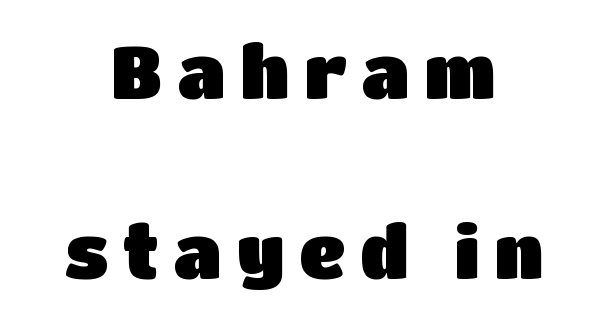
The image shows 73 px sans-serif type, upright; set centered, loose line spacing (2.47x), unusually wide letter spacing (+0.2 em), not underlined; low stroke contrast and a large x-height.
